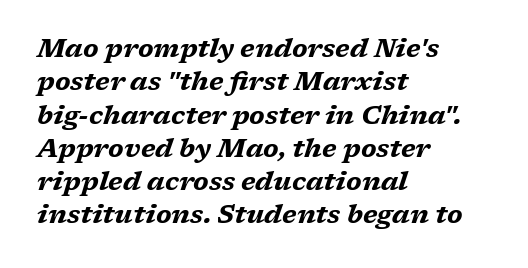
{"italic": "yes", "lean": "right", "slant_degrees": 17, "bold": "yes", "underline": "no", "align": "left", "line_spacing": "normal", "line_spacing_ratio": 1.28, "letter_spacing": "normal", "letter_spacing_em": 0.0, "glyph_px": 26}
